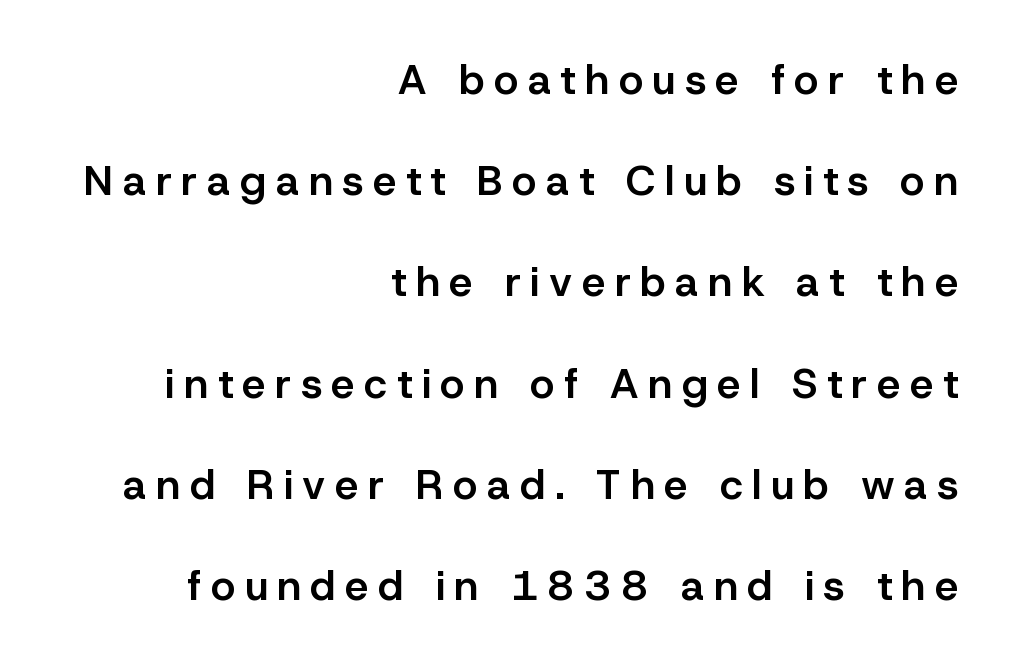
Q: Is the text bold? A: Semi-bold.
Q: Is the text italic (slanted)? A: No, it is upright.
Q: Is the typeface a serif or a sans-serif typeface? A: Sans-serif.
Q: Is the text underlined? A: No.
Q: How is the paragraph aligned? A: Right-aligned.
Q: Is the spacing between letters normal or unusually wide? A: Unusually wide.
Q: Is the spacing between lines tight, normal or loose? A: Loose.
Q: Width (condensed, normal, or wide)? A: Normal.
Q: Stroke contrast? A: Low.
Q: x-height? A: Medium.
Q: Monospaced? A: No.
